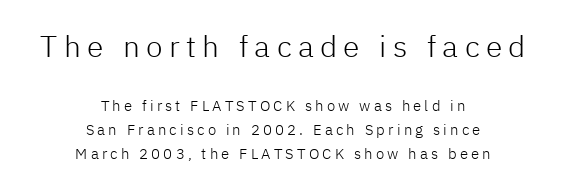
The image shows 30 px light sans-serif type, upright; set centered, normal line spacing (1.58x), unusually wide letter spacing (+0.21 em), not underlined; the first (top) block is 2.0x larger; low stroke contrast and a medium x-height.
